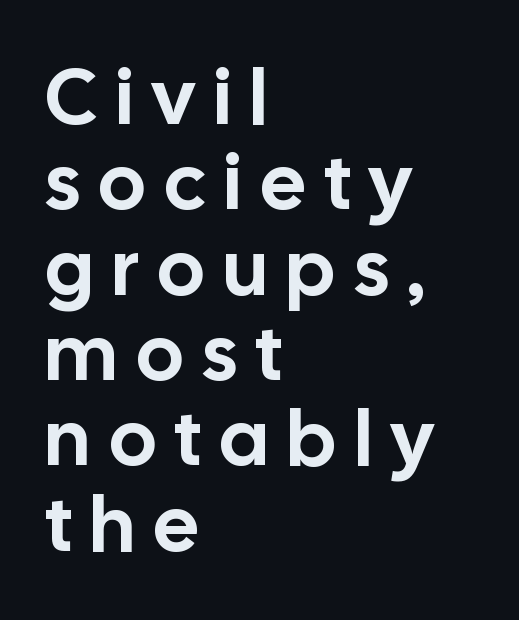
Designer's note — italics off, roman on. Words appear elongated and porous because spacing is wide. Quick note: underline off. This sample is left-justified, so line endings fall wherever the words run out. You can tell from the bare stems that sans-serif type was used. Spacing verdict: proportional, widths tailored to each character.
